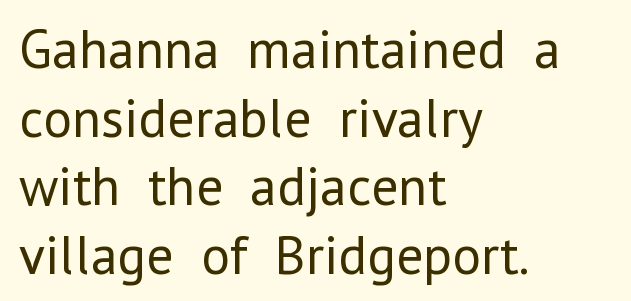
{"serif": "no", "italic": "no", "bold": "no", "weight": "regular", "width": "normal", "stroke_contrast": "low", "x_height": "medium", "monospaced": "no", "underline": "no", "align": "left", "line_spacing": "normal", "line_spacing_ratio": 1.25, "letter_spacing": "normal", "letter_spacing_em": 0.0, "glyph_px": 55}
